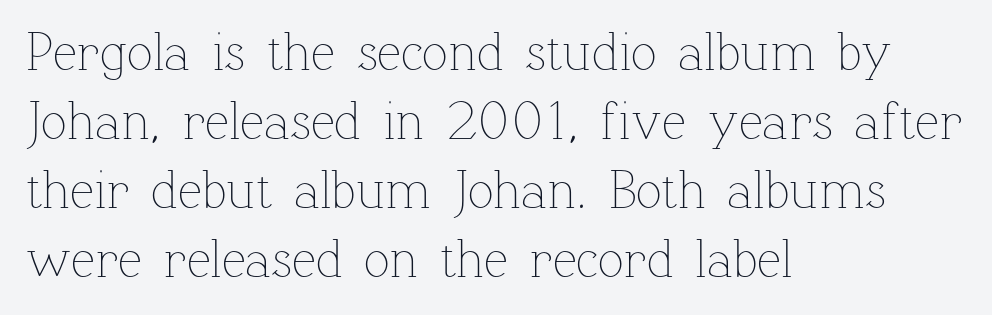
The image shows 54 px thin type, upright; set left-aligned, normal line spacing (1.28x), normal letter spacing, not underlined; low stroke contrast and a medium x-height.
